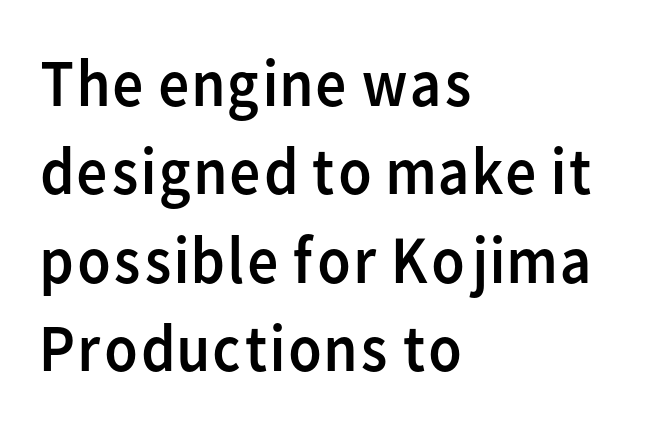
{"serif": "no", "italic": "no", "bold": "no", "weight": "regular", "width": "normal", "stroke_contrast": "low", "x_height": "medium", "monospaced": "no", "underline": "no", "align": "left", "line_spacing": "normal", "line_spacing_ratio": 1.3, "letter_spacing": "normal", "letter_spacing_em": 0.0, "glyph_px": 68}
